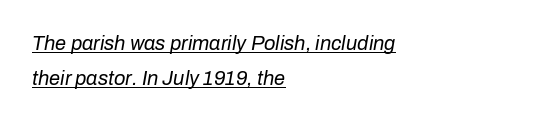
{"italic": "yes", "lean": "right", "slant_degrees": 10, "bold": "no", "underline": "yes", "align": "left", "line_spacing_ratio": 1.74, "letter_spacing": "normal", "letter_spacing_em": 0.0, "glyph_px": 20}
